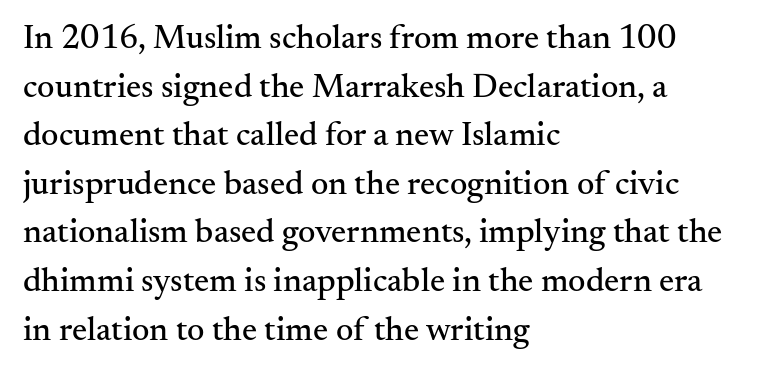
Does extra space separate the letters? No, they use regular spacing. Posture: upright roman. Visually the block forms a straight wall on the left and a jagged coastline on the right. Note the varied advance widths — an 'i' is clearly narrower than an 'm'.
